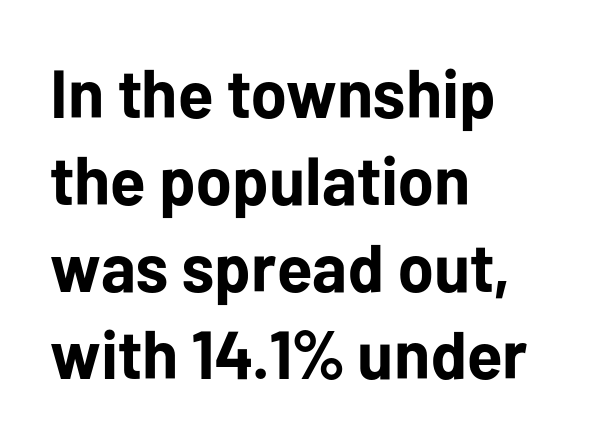
Q: Is the text bold? A: Yes.
Q: Is the text italic (slanted)? A: No, it is upright.
Q: Is the typeface a serif or a sans-serif typeface? A: Sans-serif.
Q: Is the text underlined? A: No.
Q: How is the paragraph aligned? A: Left-aligned.
Q: Is the spacing between letters normal or unusually wide? A: Normal.
Q: Is the spacing between lines tight, normal or loose? A: Normal.
Q: Width (condensed, normal, or wide)? A: Normal.
Q: Stroke contrast? A: Low.
Q: x-height? A: Medium.
Q: Monospaced? A: No.
